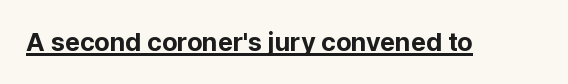
No extra tracking has been applied to these lines. Glance below the letters and you will spot a drawn line. Quick note: not italic, upright. The letters are bold, with thick, heavy strokes.
